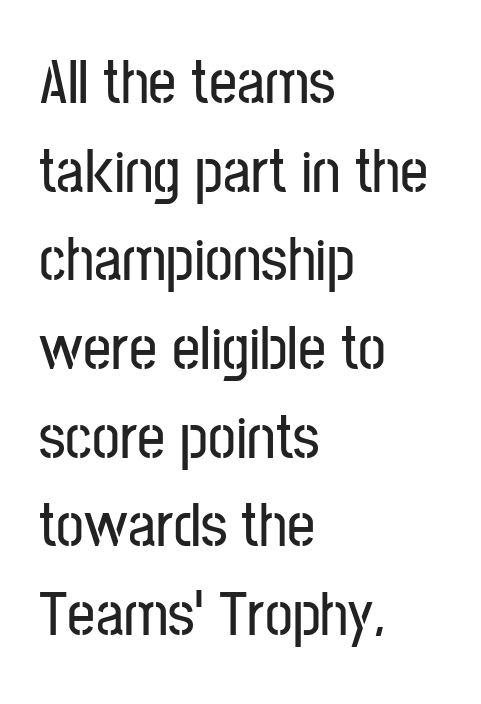
Q: Is the text italic (slanted)? A: No, it is upright.
Q: Is the typeface a serif or a sans-serif typeface? A: Sans-serif.
Q: Is the text underlined? A: No.
Q: How is the paragraph aligned? A: Left-aligned.
Q: Is the spacing between letters normal or unusually wide? A: Normal.
Q: Is the spacing between lines tight, normal or loose? A: Normal.
Q: Width (condensed, normal, or wide)? A: Condensed.
Q: Stroke contrast? A: Low.
Q: x-height? A: Medium.
Q: Monospaced? A: No.
